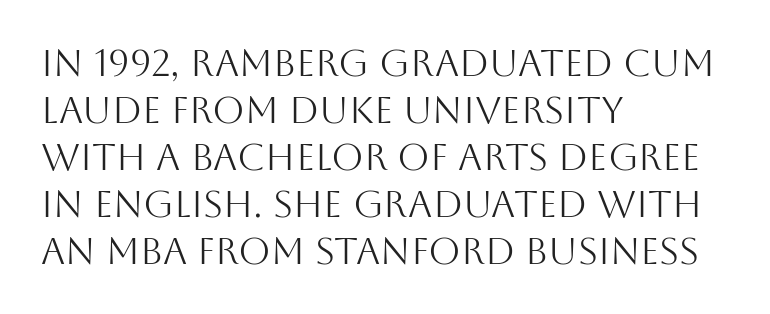
The image shows 37 px light sans-serif type, upright; set left-aligned, normal line spacing (1.27x), normal letter spacing, not underlined; medium stroke contrast and a large x-height.
